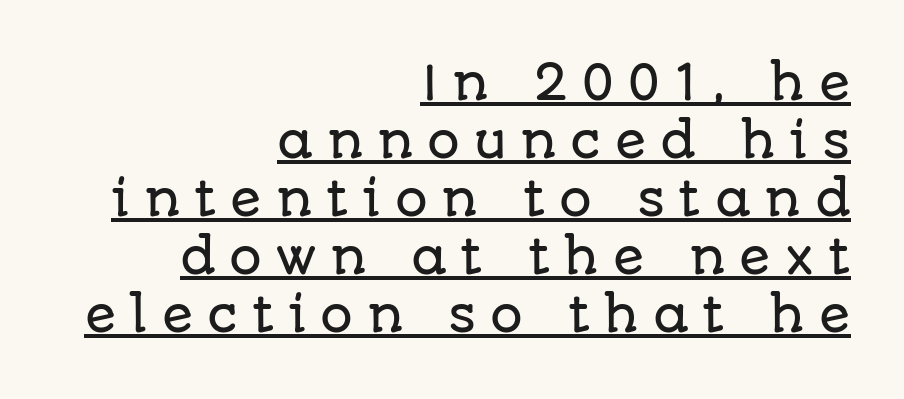
Letter spacing: wide. The passage shown is typed in a proportional face where columns would drift. The compositor pushed each line to the right boundary. The letters stand upright; this is a roman face.
